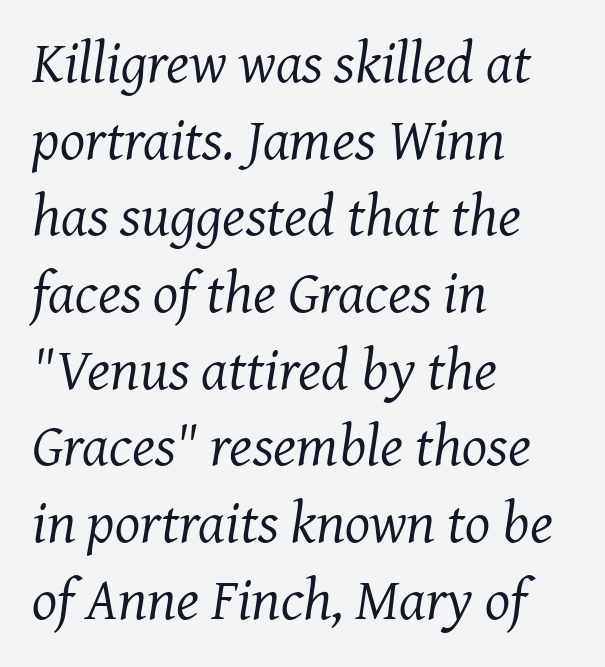
The image shows 59 px regular-weight serif type, italic (leaning right); set left-aligned, normal line spacing (1.3x), normal letter spacing, not underlined; medium stroke contrast and a medium x-height.
